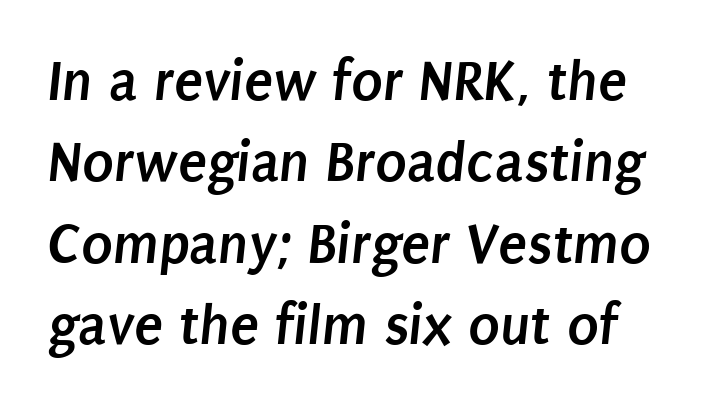
The gaps between neighbouring characters are ordinary and unremarkable. Normally led — the rows are evenly, conventionally spaced. Do the characters align in a grid? No, the font is proportional. Typesetter's note: full bold, strokes at maximum text heaviness. Plain, unruled lines of type.
